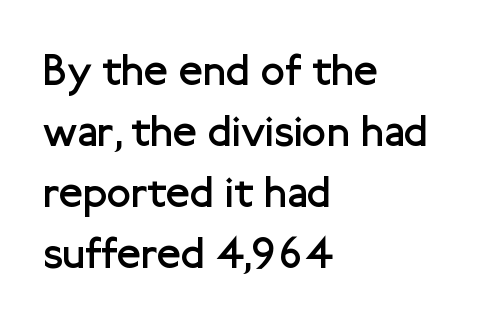
The image shows 44 px regular-weight sans-serif type, upright; set left-aligned, normal line spacing (1.39x), normal letter spacing, not underlined; low stroke contrast and a medium x-height.
